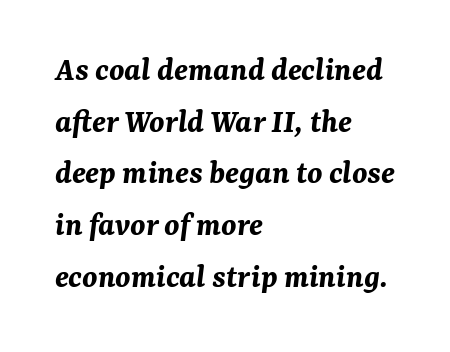
{"italic": "yes", "lean": "right", "slant_degrees": 7, "bold": "yes", "weight": "bold", "width": "normal", "stroke_contrast": "medium", "x_height": "medium", "monospaced": "no", "underline": "no", "align": "left", "line_spacing": "normal", "line_spacing_ratio": 1.52, "letter_spacing": "normal", "letter_spacing_em": 0.0, "glyph_px": 34}
